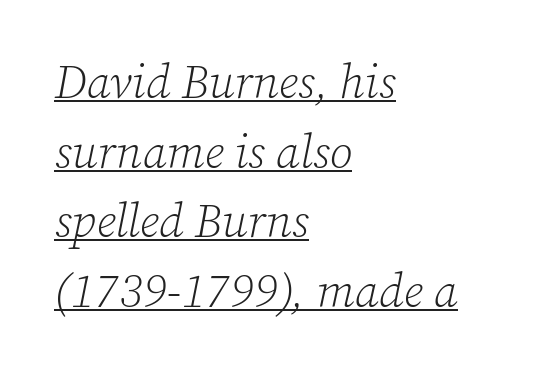
The letters sit at their default tracking, neither squeezed nor spread. Varying glyph widths throughout — classic text-font behaviour. A typesetter would mark this as italic. A baseline rule has been typeset under these characters. Does the copy run flush right? No — it runs flush left. The rows are spaced the way most documents space them.
